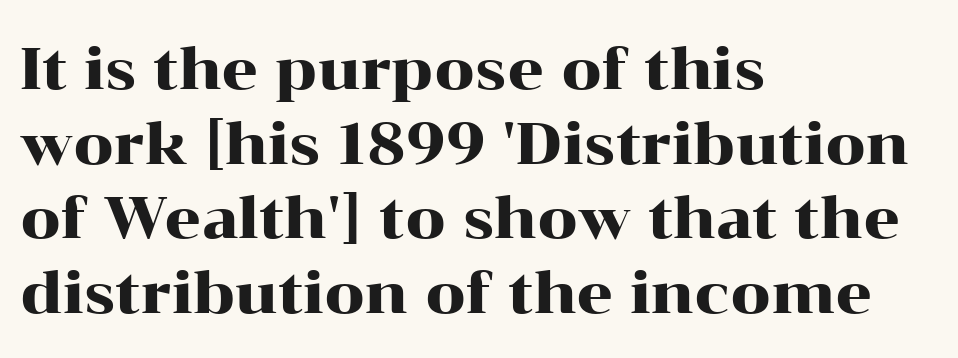
Q: Is the text italic (slanted)? A: No, it is upright.
Q: Is the typeface a serif or a sans-serif typeface? A: Serif.
Q: Is the text underlined? A: No.
Q: How is the paragraph aligned? A: Left-aligned.
Q: Is the spacing between letters normal or unusually wide? A: Normal.
Q: Is the spacing between lines tight, normal or loose? A: Normal.
Q: Width (condensed, normal, or wide)? A: Wide.
Q: Stroke contrast? A: High.
Q: x-height? A: Medium.
Q: Monospaced? A: No.
